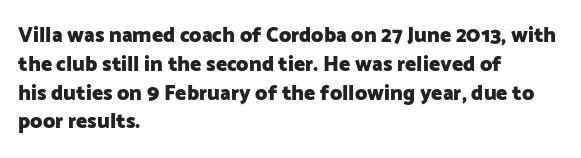
Leftover space on each line is placed entirely after the last word. The baseline area is clear. Tracking value appears to be zero — textbook default spacing. Is the type bold? Yes — the strokes are clearly thick and heavy.
